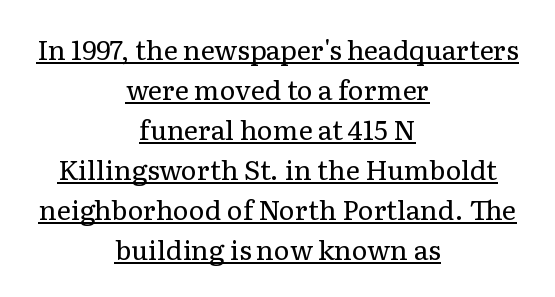
The image shows 27 px text type, upright; set centered, normal line spacing (1.48x), normal letter spacing, underlined.
